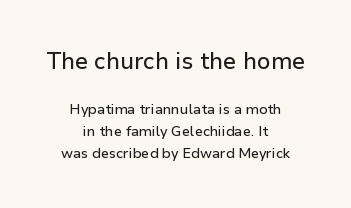
The image shows 23 px text type, upright; set centered, normal line spacing (1.56x), normal letter spacing, not underlined; the first (top) block is 1.64x larger.
